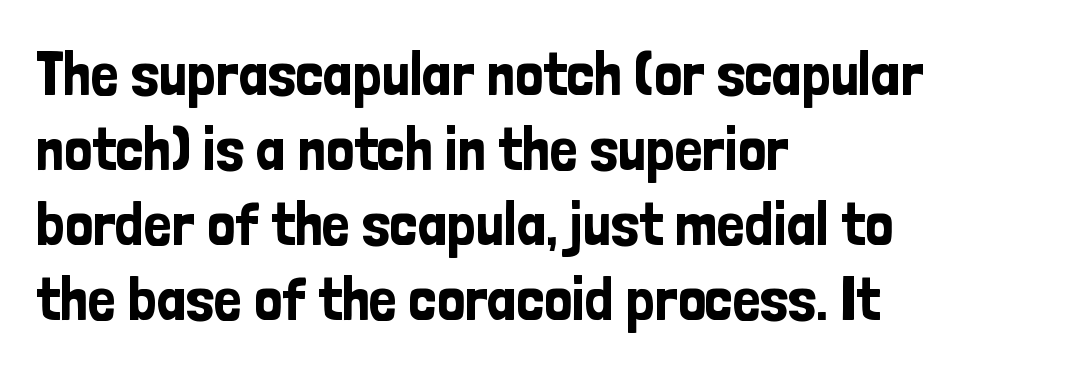
The image shows 62 px condensed sans-serif type, upright; set left-aligned, line spacing 1.21x, normal letter spacing, not underlined; low stroke contrast and a medium x-height.
